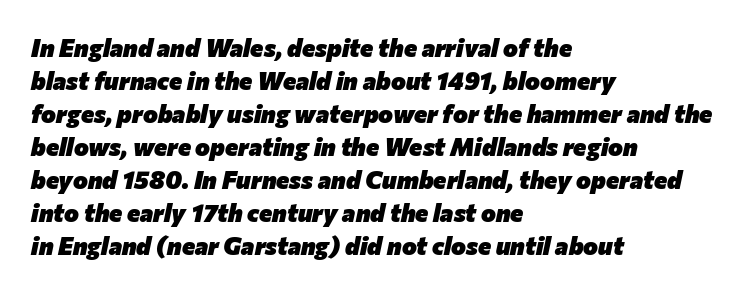
Q: Is the text bold? A: Yes.
Q: Is the text italic (slanted)? A: Yes, it leans right by about 12 degrees.
Q: Is the text underlined? A: No.
Q: How is the paragraph aligned? A: Left-aligned.
Q: Is the spacing between letters normal or unusually wide? A: Normal.
Q: Is the spacing between lines tight, normal or loose? A: Normal.
